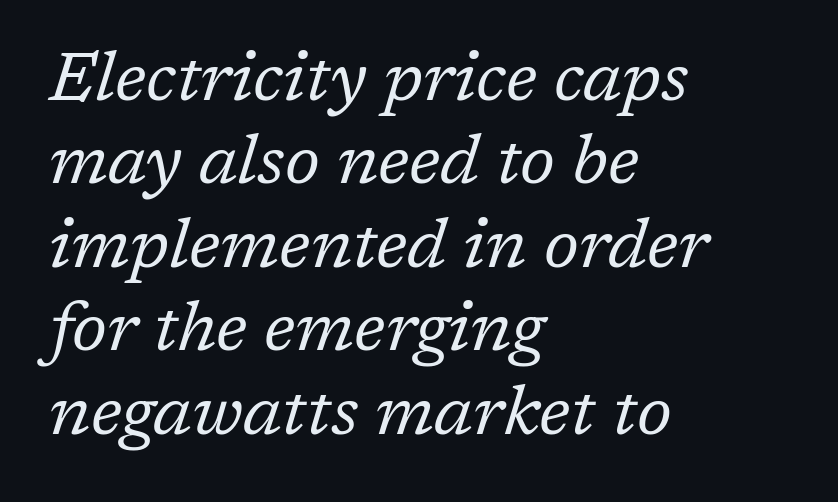
The image shows 69 px regular-weight serif type, italic (leaning right); set left-aligned, line spacing 1.21x, normal letter spacing, not underlined; low stroke contrast and a medium x-height.
